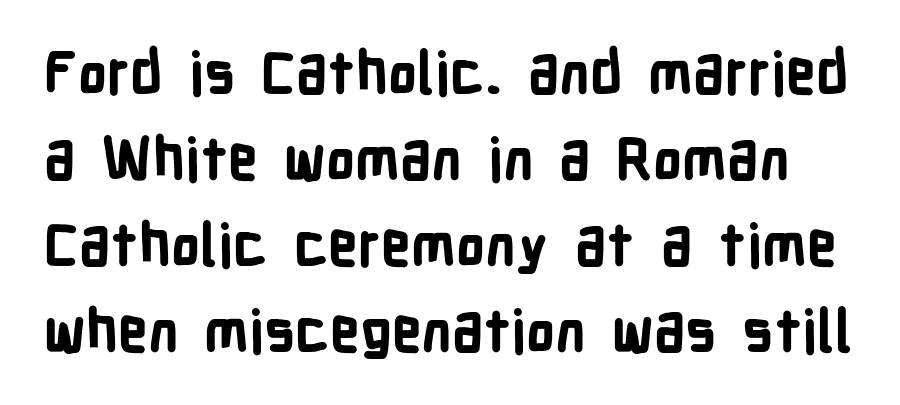
This rendering employs a face without finishing strokes, i.e., a sans-serif. The baseline area is clear. A typesetter would call this zero additional tracking. Proportional: the letters do not fall into vertical columns. The strokes are fattened all the way to bold. The leading is moderate, giving the passage an even texture.
